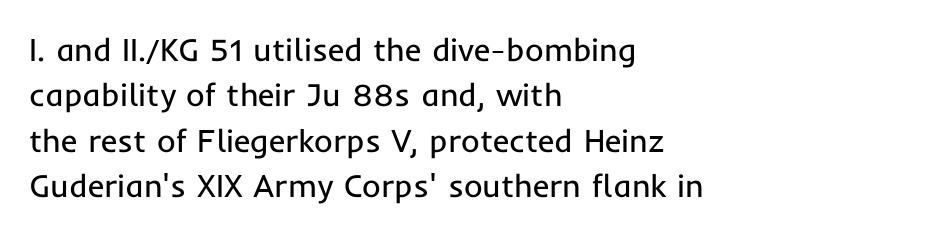
Spacing verdict: proportional, widths tailored to each character. I'd call this a sans setting — the letters go barefoot. No extra ink here — the face is not bold. This rendering uses left alignment, leaving the right contour irregular.
